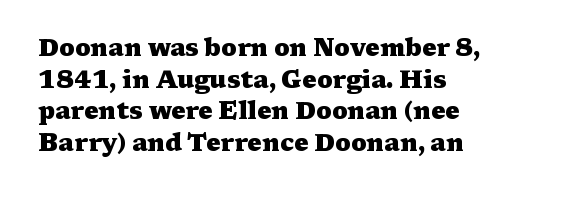
{"italic": "no", "bold": "yes", "underline": "no", "align": "left", "line_spacing": "normal", "line_spacing_ratio": 1.32, "letter_spacing": "normal", "letter_spacing_em": 0.0, "glyph_px": 24}
